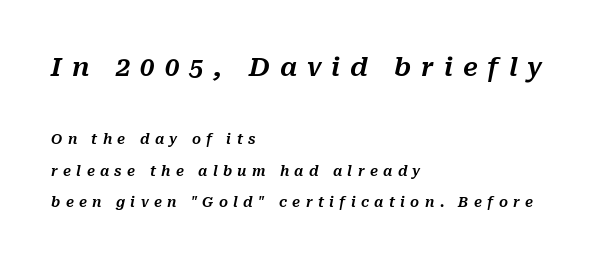
{"italic": "yes", "lean": "right", "slant_degrees": 10, "underline": "no", "align": "left", "line_spacing": "loose", "line_spacing_ratio": 2.27, "letter_spacing": "wide", "letter_spacing_em": 0.38, "larger_block": "first", "size_ratio": 1.86, "glyph_px": 26}
